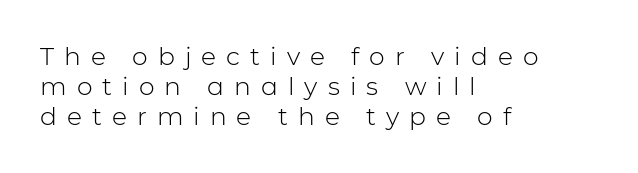
The image shows 25 px text type, upright; set left-aligned, line spacing 1.21x, unusually wide letter spacing (+0.4 em), not underlined.
